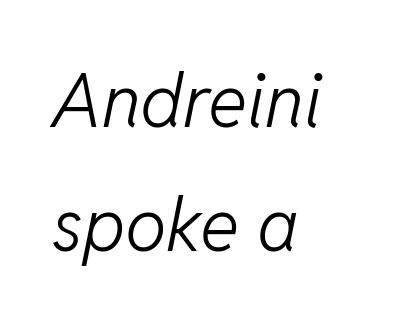
Q: Is the text bold? A: No.
Q: Is the text italic (slanted)? A: Yes, it leans right by about 11 degrees.
Q: Is the text underlined? A: No.
Q: How is the paragraph aligned? A: Left-aligned.
Q: Is the spacing between letters normal or unusually wide? A: Normal.
Q: Is the spacing between lines tight, normal or loose? A: Normal.
Q: Width (condensed, normal, or wide)? A: Normal.
Q: Stroke contrast? A: Low.
Q: x-height? A: Medium.
Q: Monospaced? A: No.
